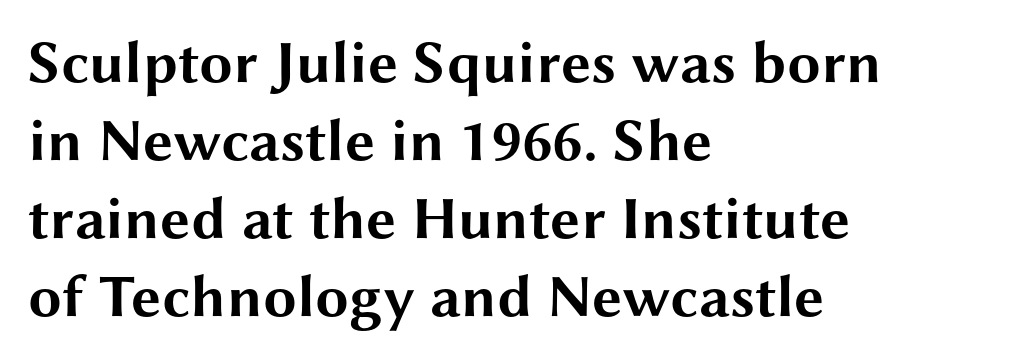
Q: Is the text bold? A: Yes.
Q: Is the text italic (slanted)? A: No, it is upright.
Q: Is the typeface a serif or a sans-serif typeface? A: Sans-serif.
Q: Is the text underlined? A: No.
Q: How is the paragraph aligned? A: Left-aligned.
Q: Is the spacing between letters normal or unusually wide? A: Normal.
Q: Is the spacing between lines tight, normal or loose? A: Normal.
Q: Width (condensed, normal, or wide)? A: Wide.
Q: Stroke contrast? A: Medium.
Q: x-height? A: Medium.
Q: Monospaced? A: No.
